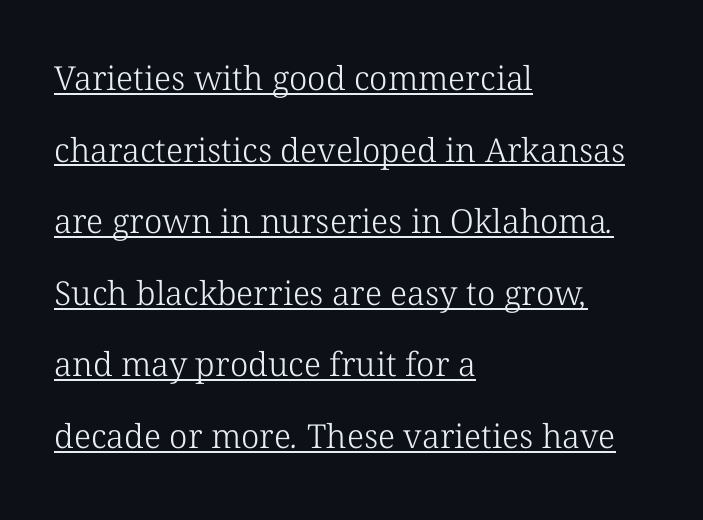
Q: Is the text bold? A: No.
Q: Is the typeface a serif or a sans-serif typeface? A: Serif.
Q: Is the text underlined? A: Yes.
Q: How is the paragraph aligned? A: Left-aligned.
Q: Is the spacing between letters normal or unusually wide? A: Normal.
Q: Is the spacing between lines tight, normal or loose? A: Loose.
Q: Width (condensed, normal, or wide)? A: Normal.
Q: Stroke contrast? A: Low.
Q: x-height? A: Medium.
Q: Monospaced? A: No.
